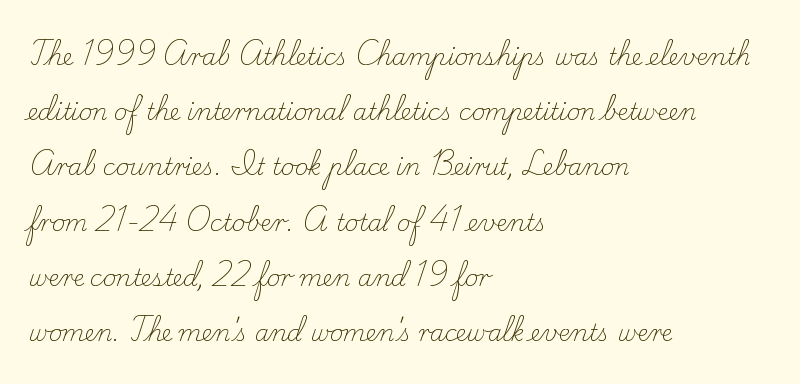
{"bold": "no", "underline": "no", "align": "left", "line_spacing": "loose", "line_spacing_ratio": 2.4, "letter_spacing": "normal", "letter_spacing_em": 0.0, "glyph_px": 23}
